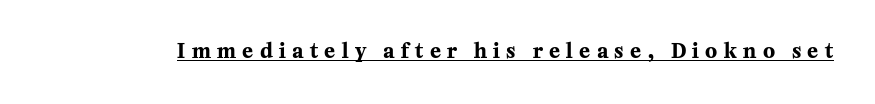
The rendered words wear a rule along their underside. As a designer I'd log this as weight 700, bold. Is the letter spacing exaggerated? Yes — the characters are pushed far apart. You can tell it's not italic because the verticals are truly vertical.
